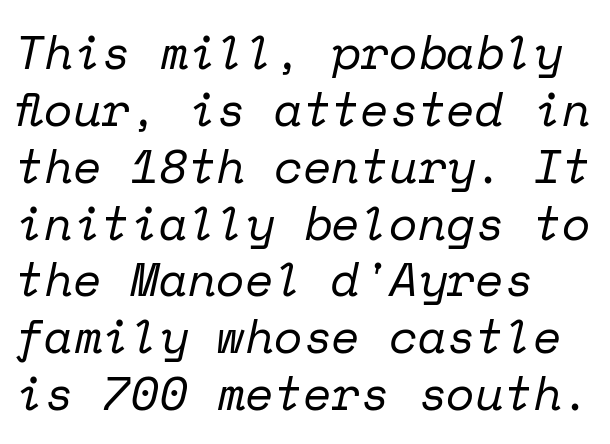
Q: Is the text bold? A: No.
Q: Is the text italic (slanted)? A: Yes, it leans right by about 12 degrees.
Q: Is the typeface a serif or a sans-serif typeface? A: Serif.
Q: Is the text underlined? A: No.
Q: How is the paragraph aligned? A: Left-aligned.
Q: Is the spacing between letters normal or unusually wide? A: Normal.
Q: Width (condensed, normal, or wide)? A: Normal.
Q: Stroke contrast? A: Low.
Q: x-height? A: Medium.
Q: Monospaced? A: Yes.
